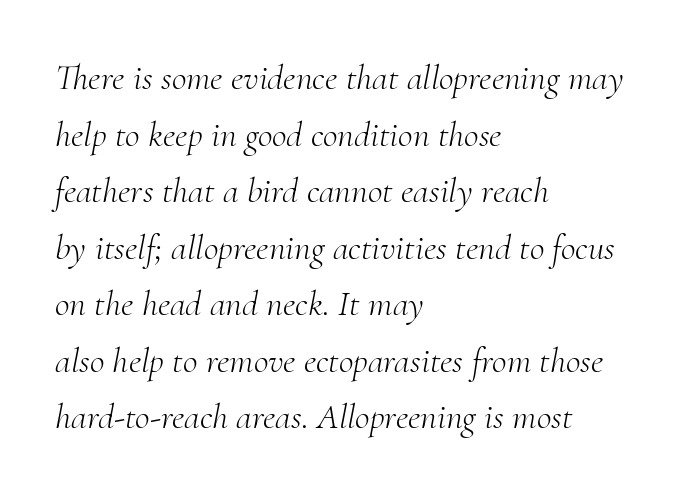
A light-to-regular cut is what we see here. No word sits above an underline. The glyphs in this specimen are seriffed. The lines are quadded left. Italic: yes, the glyphs are oblique. No extra tracking has been applied to these lines.
